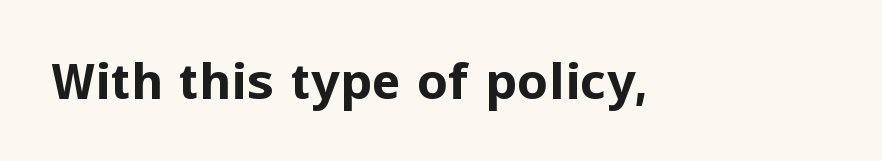
Q: Is the text bold? A: Yes.
Q: Is the text italic (slanted)? A: No, it is upright.
Q: Is the typeface a serif or a sans-serif typeface? A: Sans-serif.
Q: Is the text underlined? A: No.
Q: Is the spacing between letters normal or unusually wide? A: Normal.
Q: Width (condensed, normal, or wide)? A: Normal.
Q: Stroke contrast? A: Low.
Q: x-height? A: Medium.
Q: Monospaced? A: No.
